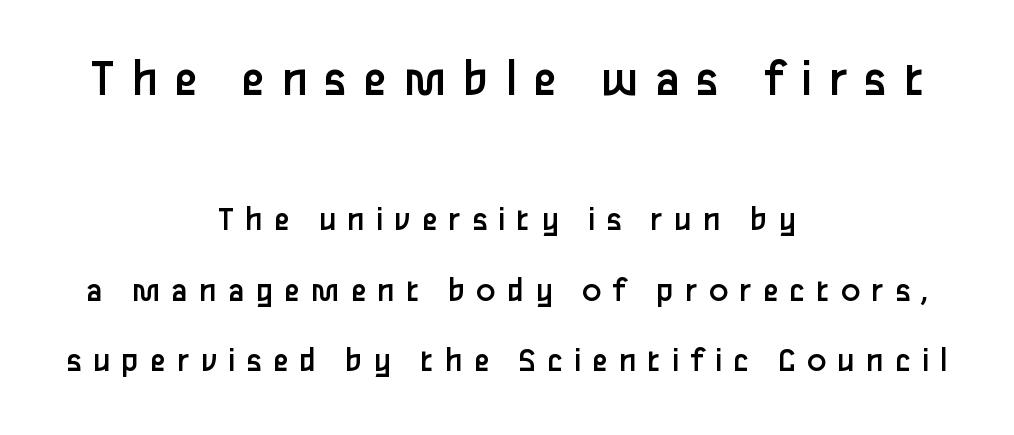
Q: Is the text bold? A: No.
Q: Is the text italic (slanted)? A: No, it is upright.
Q: Is the typeface a serif or a sans-serif typeface? A: Sans-serif.
Q: Is the text underlined? A: No.
Q: How is the paragraph aligned? A: Centered.
Q: Is the spacing between letters normal or unusually wide? A: Unusually wide.
Q: Is the spacing between lines tight, normal or loose? A: Loose.
Q: Which block of text is set in a larger size, the first (top) or the second (bottom)? A: The first (top) one.
Q: Width (condensed, normal, or wide)? A: Normal.
Q: Stroke contrast? A: Low.
Q: x-height? A: Medium.
Q: Monospaced? A: No.
